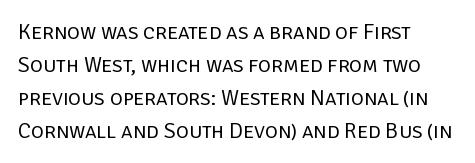
{"italic": "no", "bold": "no", "underline": "no", "align": "left", "line_spacing": "normal", "line_spacing_ratio": 1.5, "letter_spacing": "normal", "letter_spacing_em": 0.0, "glyph_px": 22}
